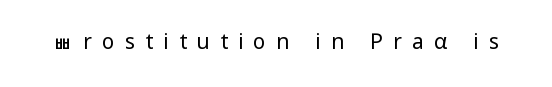
The passage shown is not underscored anywhere. This sample uses an upright cut, with every glyph sitting square on the baseline. The tracking jumps out immediately: characters are airy and widely separated. The strokes carry an ordinary text weight at most.
